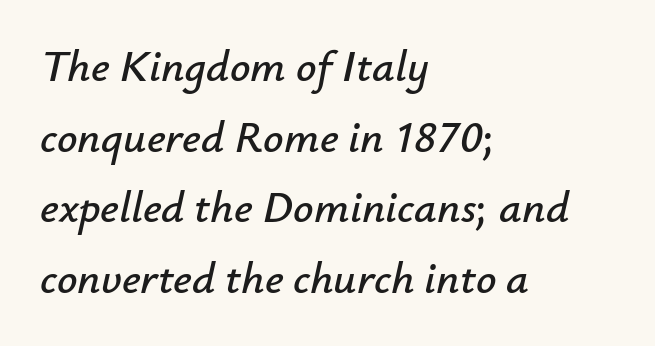
{"italic": "yes", "lean": "right", "slant_degrees": 12, "width": "normal", "stroke_contrast": "low", "x_height": "small", "monospaced": "no", "underline": "no", "align": "left", "line_spacing": "normal", "line_spacing_ratio": 1.57, "letter_spacing": "normal", "letter_spacing_em": 0.0, "glyph_px": 45}
